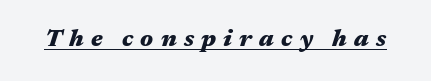
The line texture is sparse and dotted thanks to wide tracking. The glyphs look as if they've been sheared to an angle. How heavy is the stroke? Heavy — this is a bold. The sample's only ornament is a line tracing under the words.
